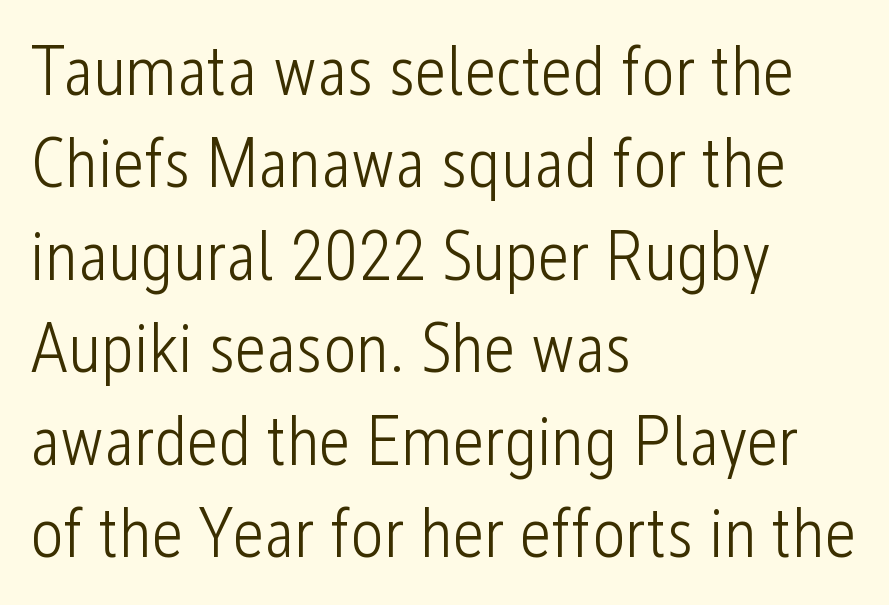
The image shows 70 px light, condensed sans-serif type, upright; set left-aligned, normal line spacing (1.32x), normal letter spacing, not underlined; low stroke contrast and a medium x-height.
